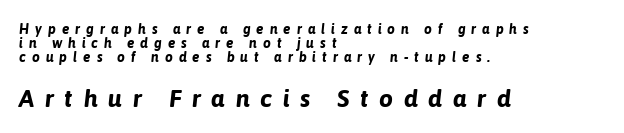
The image shows 25 px bold type, italic (leaning right); set left-aligned, tight line spacing (0.99x), unusually wide letter spacing (+0.42 em), not underlined; the second (bottom) block is 1.79x larger.
